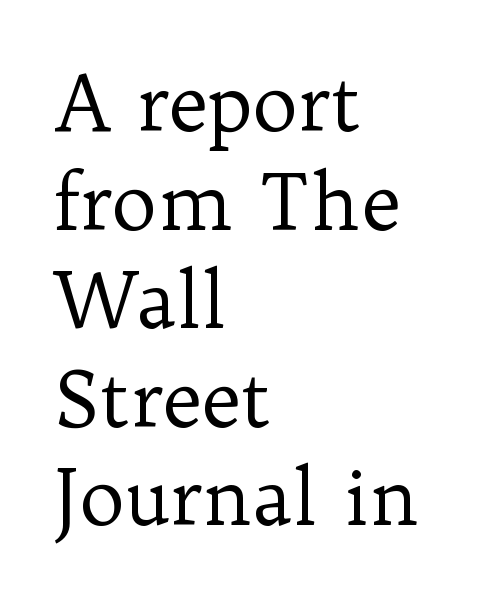
The image shows 77 px regular-weight serif type, upright; set left-aligned, normal line spacing (1.28x), normal letter spacing, not underlined; low stroke contrast and a medium x-height.
